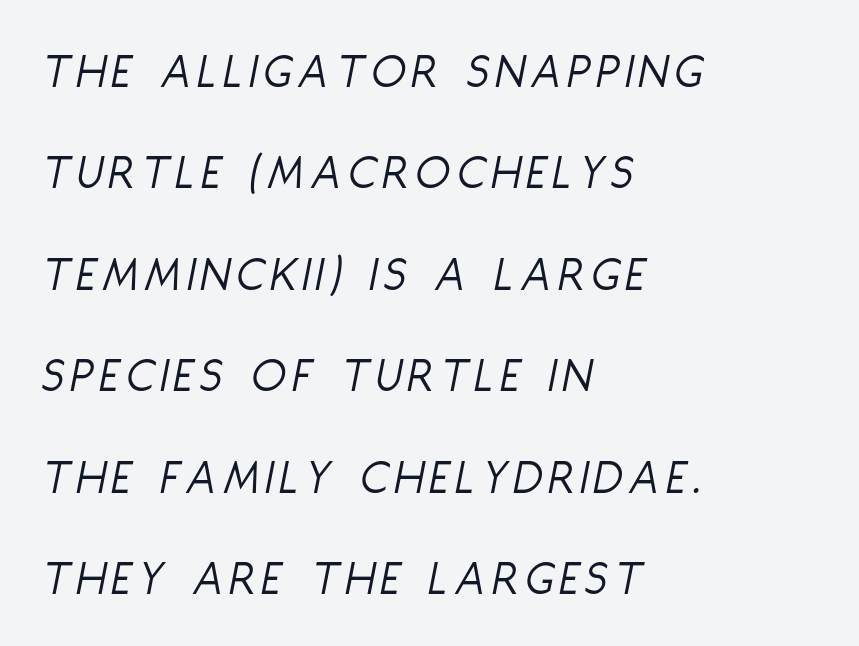
The image shows 50 px light, condensed type, italic (leaning right); set left-aligned, loose line spacing (2.03x), not underlined; low stroke contrast and a large x-height.
